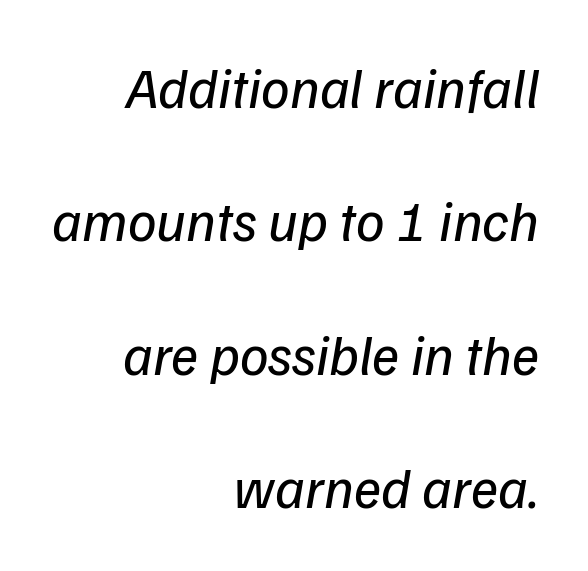
Each letter keeps its own natural width here, so spacing adapts to shape. Check the space under the baseline: it is left empty. This is sans-serif lettering, the kind often seen on screens and signage. Inter-character spacing is left at the font's built-in metrics. The rendering uses a large line-height, opening up the rows. These glyphs show unthickened strokes, regular width or finer.
